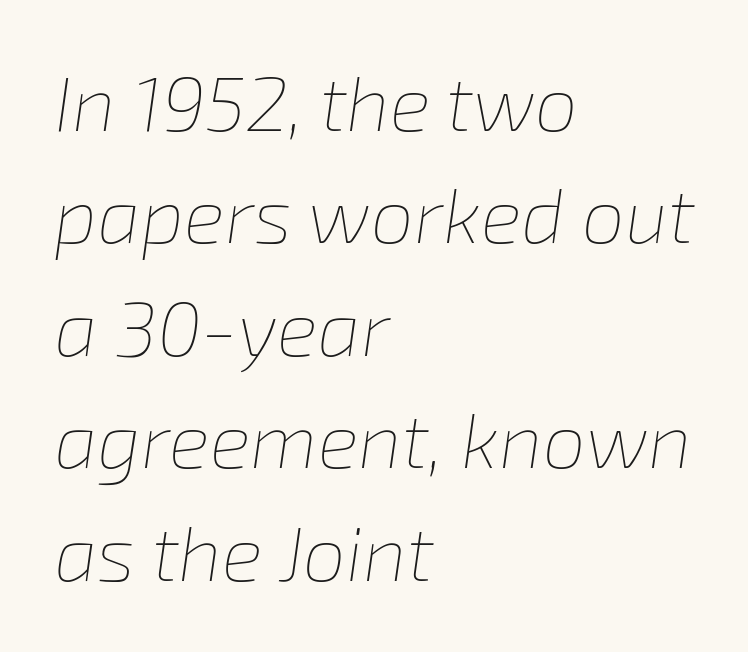
Q: Is the text bold? A: No.
Q: Is the text italic (slanted)? A: Yes, it leans right by about 8 degrees.
Q: Is the text underlined? A: No.
Q: How is the paragraph aligned? A: Left-aligned.
Q: Is the spacing between letters normal or unusually wide? A: Normal.
Q: Is the spacing between lines tight, normal or loose? A: Normal.
Q: Width (condensed, normal, or wide)? A: Normal.
Q: Stroke contrast? A: Low.
Q: x-height? A: Medium.
Q: Monospaced? A: No.
